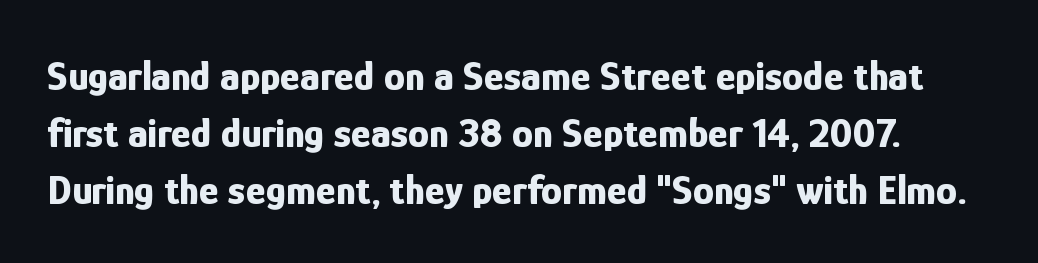
The image shows 42 px bold, condensed sans-serif type, upright; set normal line spacing (1.36x), normal letter spacing, not underlined; low stroke contrast and a medium x-height.
